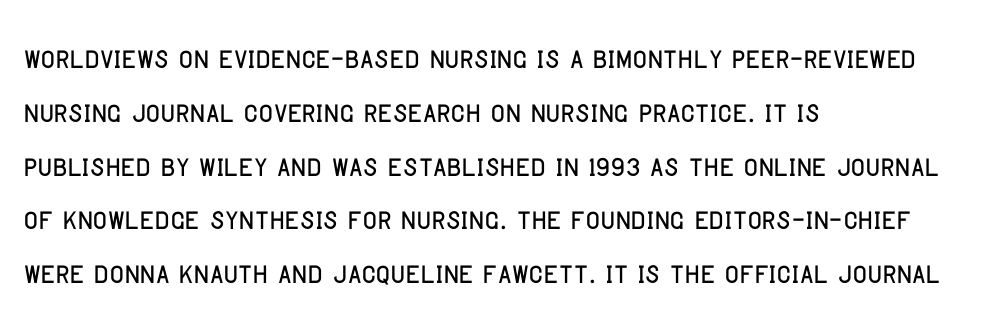
The face used here is a sans, in the tradition of grotesques and geometrics. You could call the tracking neutral — neither tight nor loose. Bare-footed words on every line. Ordinary non-slanted type is in use. Visually the block forms a straight wall on the left and a jagged coastline on the right. Character widths vary here, with narrow letters taking less room than wide ones.
